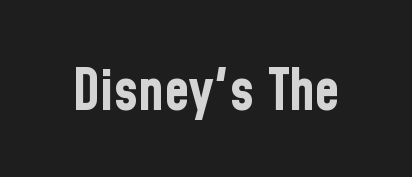
Italic: no, the glyphs are upright roman. In terms of letterform style, serifs are entirely absent. Is this a fixed-width face? No — the glyphs have proportional, varying widths. Check under the words: just untouched page. Characters follow at the spacing the type designer built in. Notice how thick the strokes are: this is what a full bold looks like.
